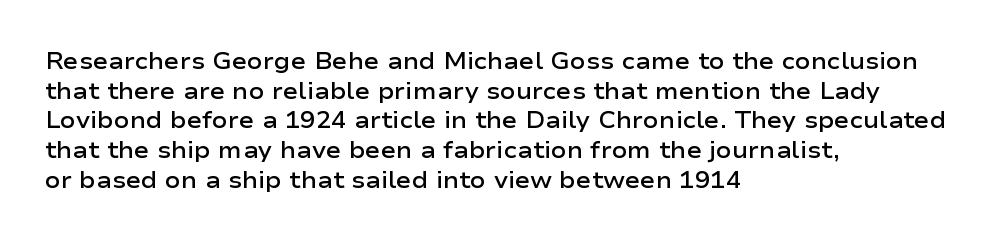
Q: Is the text bold? A: Semi-bold.
Q: Is the text italic (slanted)? A: No, it is upright.
Q: Is the text underlined? A: No.
Q: How is the paragraph aligned? A: Left-aligned.
Q: Is the spacing between letters normal or unusually wide? A: Normal.
Q: Is the spacing between lines tight, normal or loose? A: Normal.
